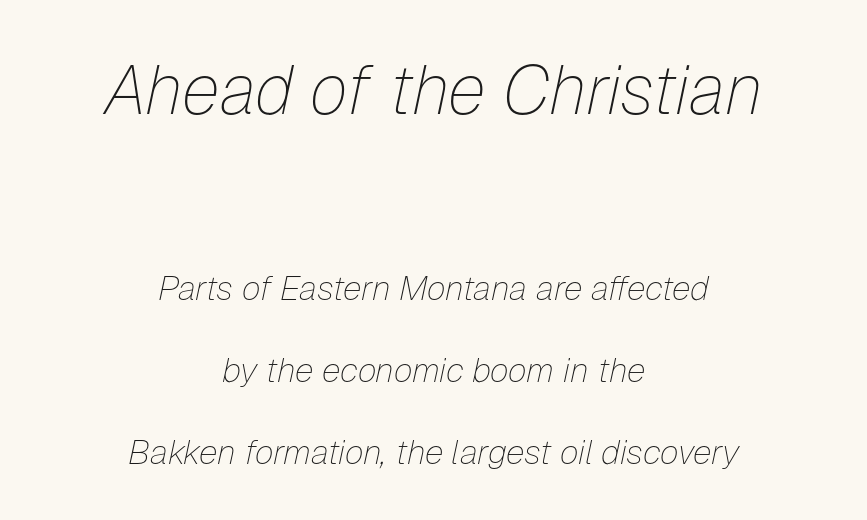
Q: Is the text bold? A: No.
Q: Is the text italic (slanted)? A: Yes, it leans right by about 12 degrees.
Q: Is the text underlined? A: No.
Q: How is the paragraph aligned? A: Centered.
Q: Is the spacing between letters normal or unusually wide? A: Normal.
Q: Is the spacing between lines tight, normal or loose? A: Loose.
Q: Which block of text is set in a larger size, the first (top) or the second (bottom)? A: The first (top) one.
Q: Width (condensed, normal, or wide)? A: Normal.
Q: Stroke contrast? A: Low.
Q: x-height? A: Medium.
Q: Monospaced? A: No.
